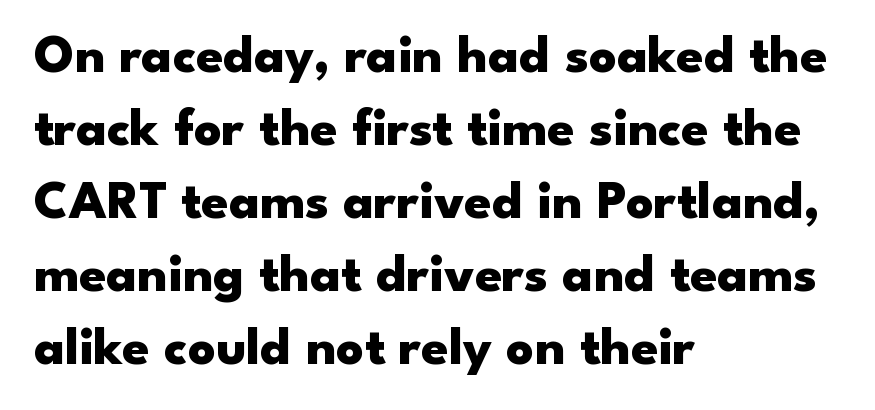
Rendered with straight, roman letterforms. The setting favours the left margin, as ordinary paragraphs usually do. Vertical spacing — default. Its strokes are broad and dark, the hallmark of bold type. Is this a fixed-width face? No — the glyphs have proportional, varying widths.
